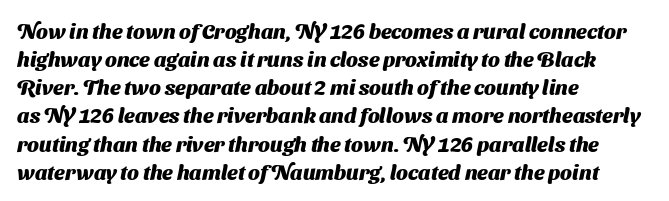
Q: Is the text bold? A: Yes.
Q: Is the text underlined? A: No.
Q: How is the paragraph aligned? A: Left-aligned.
Q: Is the spacing between letters normal or unusually wide? A: Normal.
Q: Is the spacing between lines tight, normal or loose? A: Normal.
